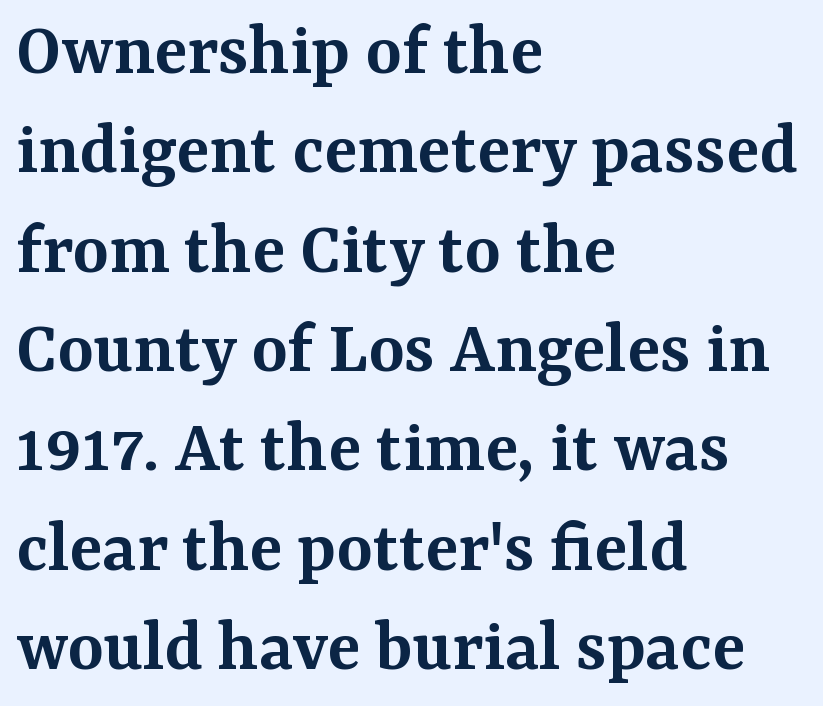
Default kerning and tracking; the words read as compact shapes. A semibold gives these letters moderate extra thickness, short of bold. Line spacing here is normal. Descenders hang freely into open space.
